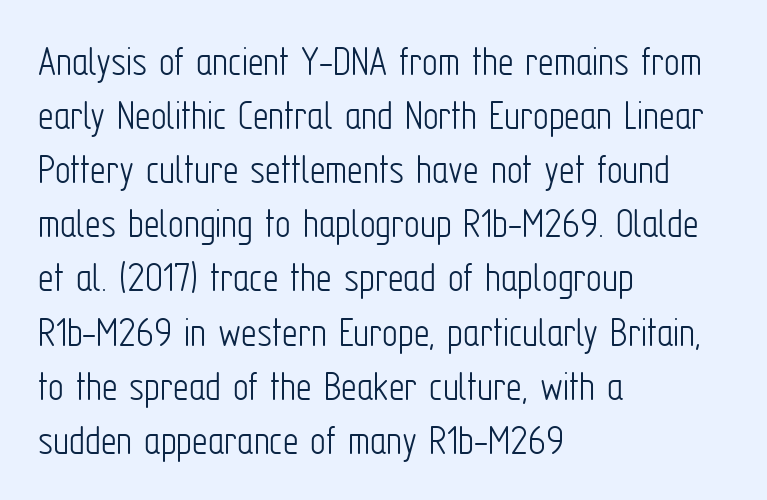
Bold? No — there's no thickening of the strokes. The paragraph shown leans on its left margin. The face used here is proportionally spaced, like ordinary book or web type. The space beneath each line is pristine and unruled. Regarding serifs, this sample does without them. Compared with typical body copy, the letter spacing here is the same.
